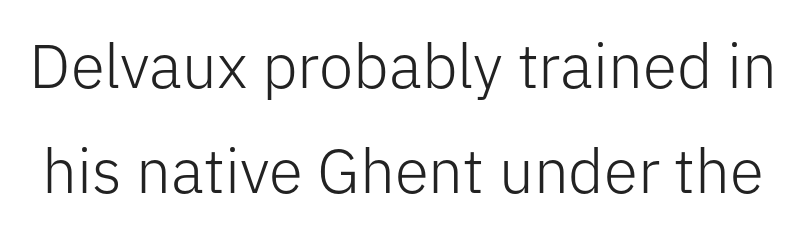
The image shows 62 px light sans-serif type, upright; set normal line spacing (1.69x), normal letter spacing, not underlined; low stroke contrast and a medium x-height.
